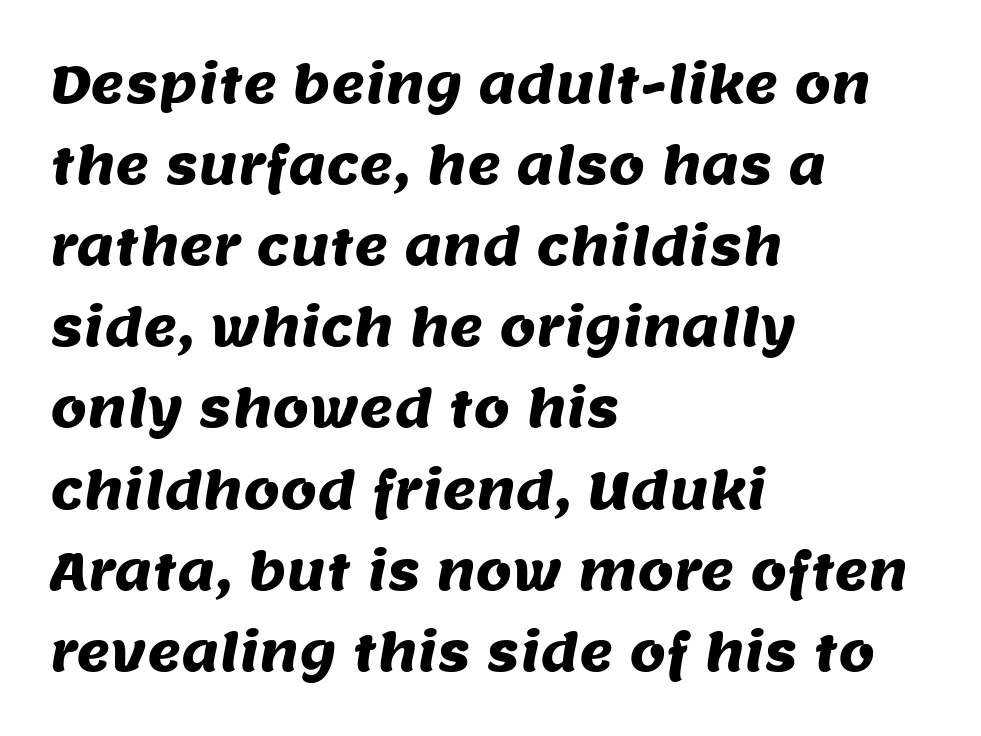
{"serif": "no", "width": "normal", "stroke_contrast": "medium", "x_height": "large", "monospaced": "no", "underline": "no", "align": "left", "line_spacing": "normal", "line_spacing_ratio": 1.56, "letter_spacing": "normal", "letter_spacing_em": 0.0, "glyph_px": 52}
